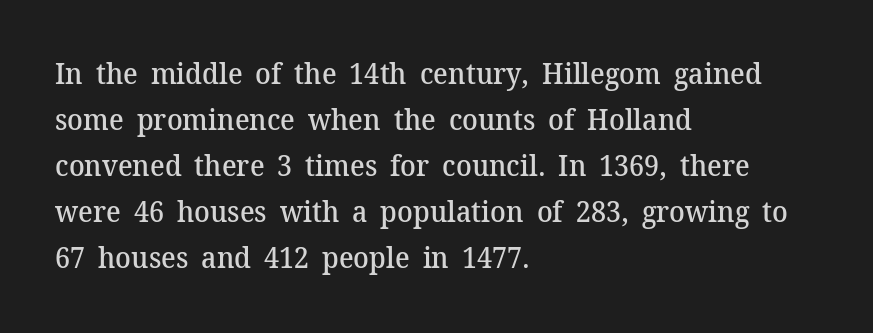
The image shows 29 px semibold serif type, upright; set left-aligned, normal line spacing (1.59x), normal letter spacing, not underlined; medium stroke contrast and a medium x-height.
